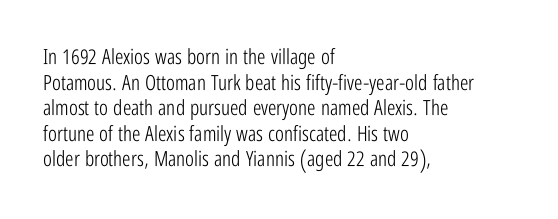
Does extra space separate the letters? No, they use regular spacing. The passage is arranged the way most books set body copy — flush left. The area under the type is left untouched. The face looks like a standard text weight, possibly lighter. Notice how the stems are strictly vertical — no italics here.
